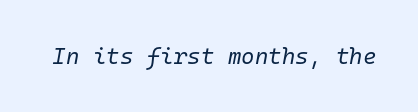
Q: Is the text bold? A: No.
Q: Is the text italic (slanted)? A: Yes, it leans right by about 10 degrees.
Q: Is the text underlined? A: No.
Q: Is the spacing between letters normal or unusually wide? A: Normal.
